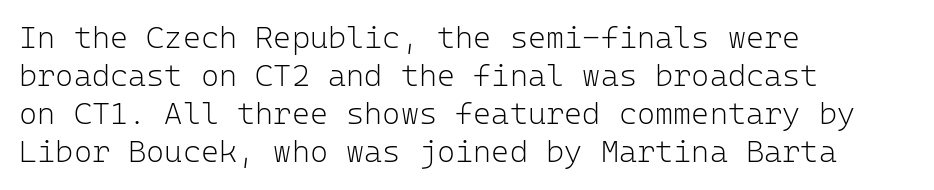
{"serif": "no", "italic": "no", "bold": "no", "weight": "light", "width": "normal", "stroke_contrast": "low", "x_height": "medium", "monospaced": "yes", "underline": "no", "align": "left", "line_spacing_ratio": 1.23, "letter_spacing": "normal", "letter_spacing_em": 0.0, "glyph_px": 31}
